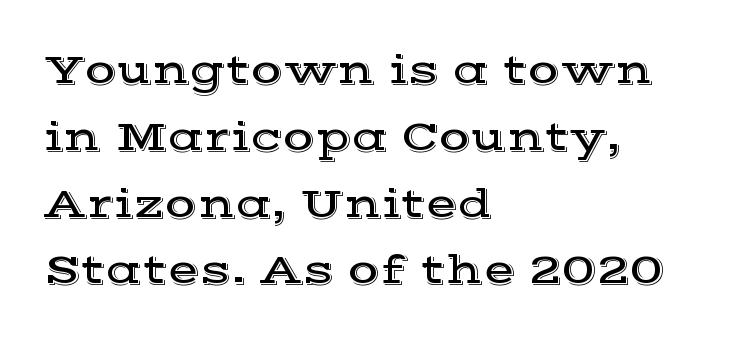
The gaps between neighbouring characters are ordinary and unremarkable. This is serif lettering, the kind often seen in printed books. Does the lettering tilt? It doesn't — this is upright. The lines are quadded left. The specimen omits any rule beneath the text block's lines.
